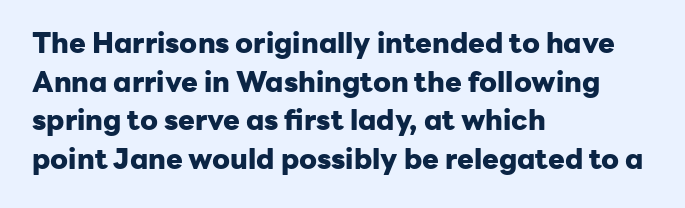
{"serif": "no", "italic": "no", "bold": "yes", "weight": "heavy", "width": "normal", "stroke_contrast": "low", "x_height": "medium", "monospaced": "no", "underline": "no", "align": "left", "line_spacing": "normal", "line_spacing_ratio": 1.38, "letter_spacing": "normal", "letter_spacing_em": 0.0, "glyph_px": 28}
